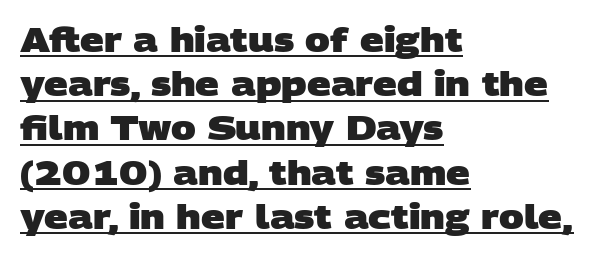
Q: Is the text bold? A: Yes.
Q: Is the typeface a serif or a sans-serif typeface? A: Sans-serif.
Q: Is the text underlined? A: Yes.
Q: How is the paragraph aligned? A: Left-aligned.
Q: Is the spacing between letters normal or unusually wide? A: Normal.
Q: Is the spacing between lines tight, normal or loose? A: Normal.
Q: Width (condensed, normal, or wide)? A: Wide.
Q: Stroke contrast? A: Low.
Q: x-height? A: Large.
Q: Monospaced? A: No.
